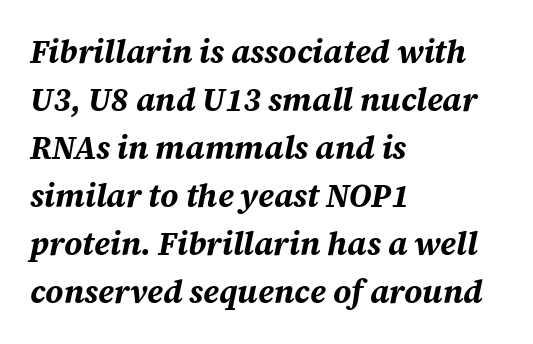
{"italic": "yes", "lean": "right", "slant_degrees": 12, "bold": "yes", "weight": "bold", "width": "normal", "stroke_contrast": "medium", "x_height": "large", "monospaced": "no", "underline": "no", "align": "left", "line_spacing": "normal", "line_spacing_ratio": 1.5, "letter_spacing": "normal", "letter_spacing_em": 0.0, "glyph_px": 32}
